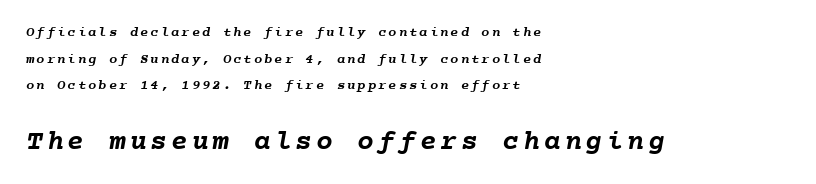
The image shows 28 px semibold type, monospaced; set left-aligned, loose line spacing (1.91x), not underlined; the second (bottom) block is 2.0x larger; low stroke contrast and a medium x-height.
